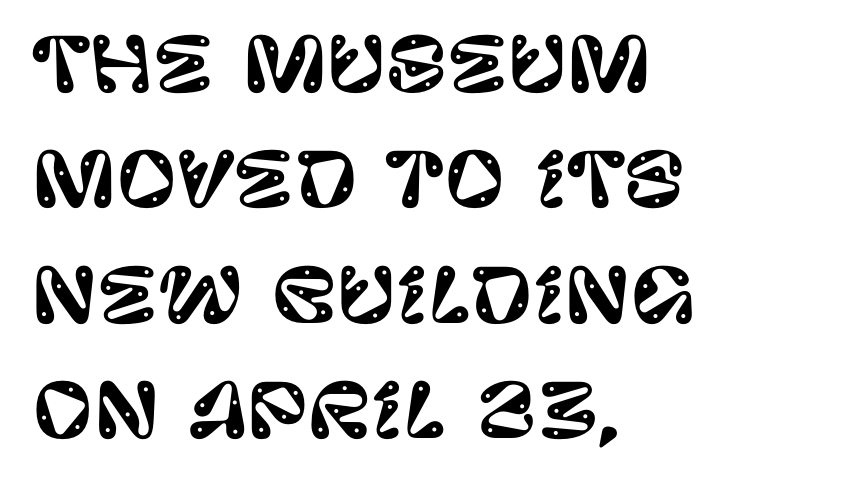
The image shows 74 px sans-serif type; set left-aligned, normal line spacing (1.56x), normal letter spacing, not underlined; low stroke contrast and a large x-height.
